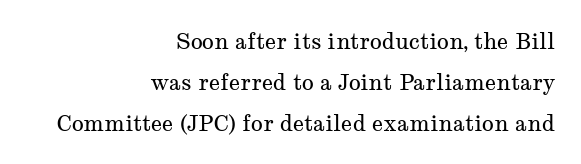
A typesetter would call this zero additional tracking. Weight: not bold — regular or lighter. Descenders hang freely into open space. A roman cut, with each character standing at attention.
